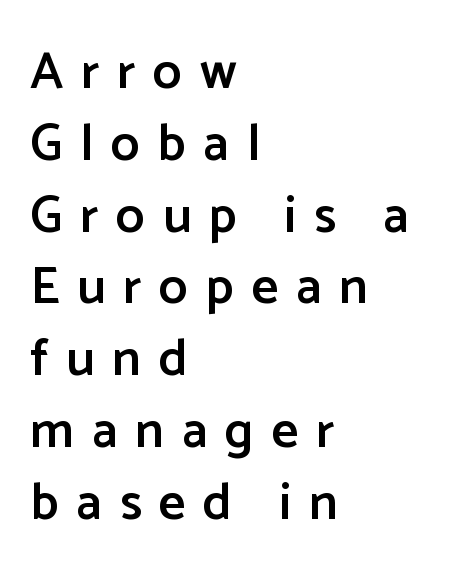
Interline gaps are of average width in this sample. The face used here is a sans, in the tradition of grotesques and geometrics. Each row of text sits above clean, open space. There is plenty of visible air inserted between adjacent glyphs.
